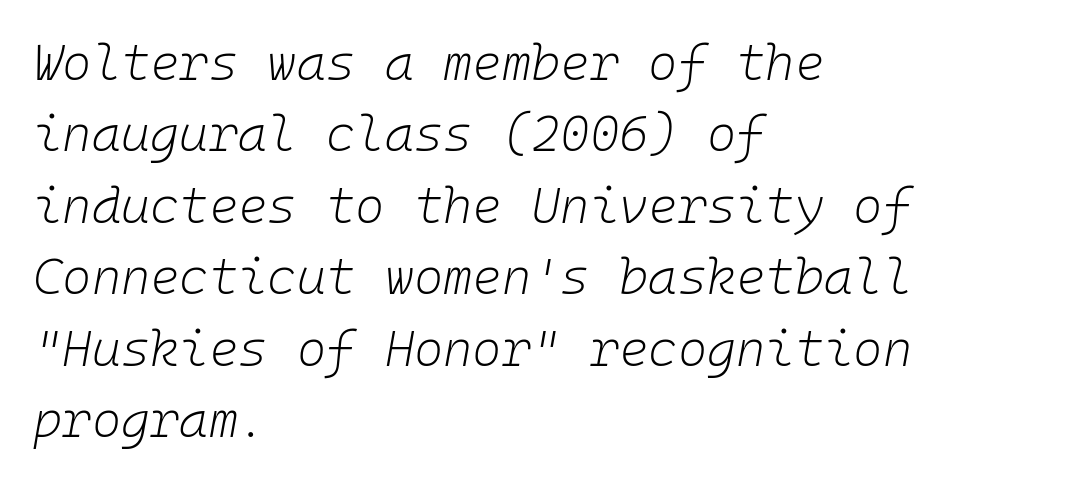
Q: Is the text bold? A: No.
Q: Is the text italic (slanted)? A: Yes, it leans right by about 10 degrees.
Q: Is the text underlined? A: No.
Q: How is the paragraph aligned? A: Left-aligned.
Q: Is the spacing between letters normal or unusually wide? A: Normal.
Q: Is the spacing between lines tight, normal or loose? A: Normal.
Q: Width (condensed, normal, or wide)? A: Normal.
Q: Stroke contrast? A: Low.
Q: x-height? A: Medium.
Q: Monospaced? A: Yes.
